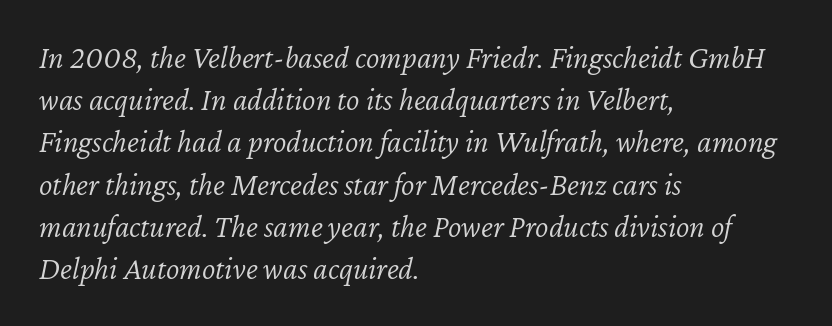
Q: Is the text bold? A: No.
Q: Is the text italic (slanted)? A: Yes, it leans right by about 12 degrees.
Q: Is the text underlined? A: No.
Q: How is the paragraph aligned? A: Left-aligned.
Q: Is the spacing between letters normal or unusually wide? A: Normal.
Q: Is the spacing between lines tight, normal or loose? A: Normal.
Q: Width (condensed, normal, or wide)? A: Normal.
Q: Stroke contrast? A: Low.
Q: x-height? A: Medium.
Q: Monospaced? A: No.
